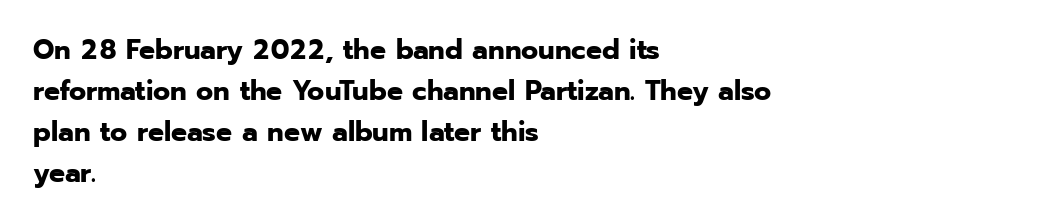
Q: Is the text bold? A: Yes.
Q: Is the text italic (slanted)? A: No, it is upright.
Q: Is the typeface a serif or a sans-serif typeface? A: Sans-serif.
Q: Is the text underlined? A: No.
Q: How is the paragraph aligned? A: Left-aligned.
Q: Is the spacing between letters normal or unusually wide? A: Normal.
Q: Is the spacing between lines tight, normal or loose? A: Normal.
Q: Width (condensed, normal, or wide)? A: Normal.
Q: Stroke contrast? A: Low.
Q: x-height? A: Medium.
Q: Monospaced? A: No.
